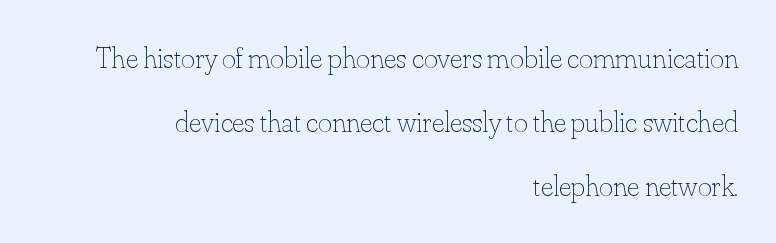
Quick note: not italic, upright. Beneath every word, the page is bare. Short and long lines alike share a common ending point at right. A typesetter would call this zero additional tracking. Baseline-to-baseline distance is far greater than the letter height. This sample has the flowing, uneven cadence of proportional lettering.
